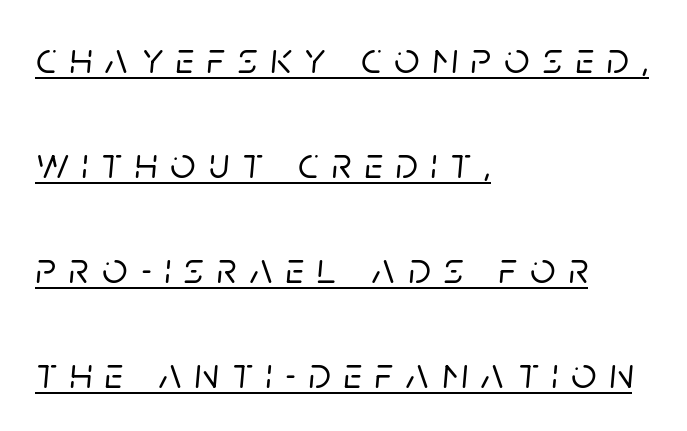
The image shows 44 px text type, italic (leaning right); set left-aligned, loose line spacing (2.39x), unusually wide letter spacing (+0.3 em), underlined; low stroke contrast and a large x-height.
